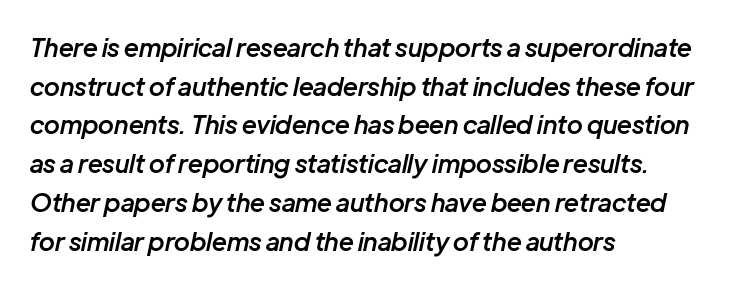
{"italic": "yes", "lean": "right", "slant_degrees": 12, "bold": "semi", "underline": "no", "align": "left", "line_spacing": "normal", "line_spacing_ratio": 1.55, "letter_spacing": "normal", "letter_spacing_em": 0.0, "glyph_px": 25}
